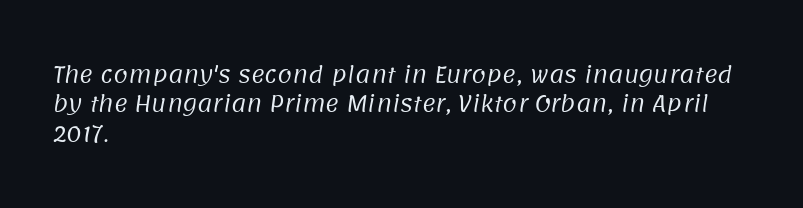
The image shows 21 px text type; set left-aligned, normal line spacing (1.4x), normal letter spacing, not underlined.
